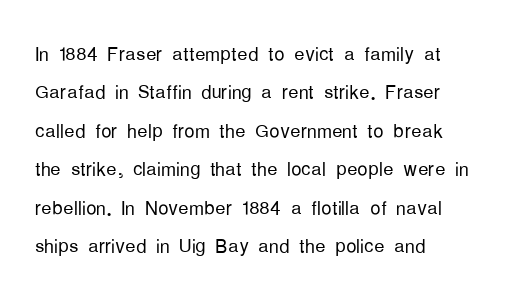
The image shows 26 px text type, upright; set left-aligned, normal line spacing (1.48x), normal letter spacing, not underlined.
